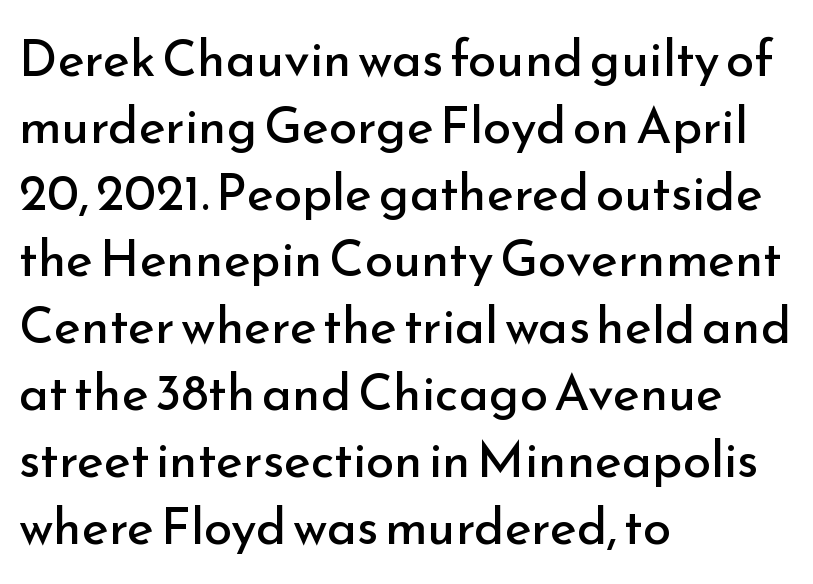
Words float on clear page, feet unadorned. The typesetter chose a ragged-right arrangement here. Type style note: lacks serifs. This is not heavy type; no bold has been used. Quick note: not italic, upright. Do the characters align in a grid? No, the font is proportional.
